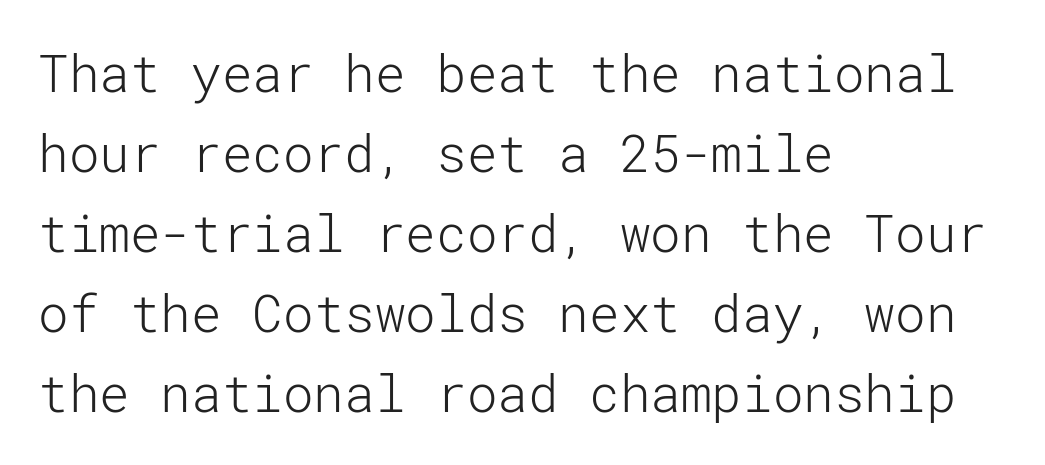
{"serif": "no", "italic": "no", "bold": "no", "weight": "light", "width": "normal", "stroke_contrast": "low", "x_height": "medium", "underline": "no", "align": "left", "line_spacing": "normal", "line_spacing_ratio": 1.57, "letter_spacing": "normal", "letter_spacing_em": 0.0, "glyph_px": 51}
